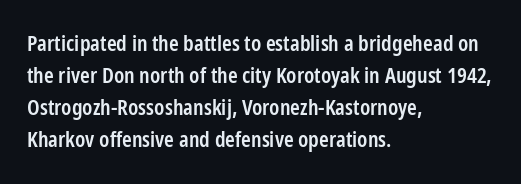
The image shows 22 px text type, upright; set left-aligned, normal line spacing (1.45x), normal letter spacing, not underlined.
